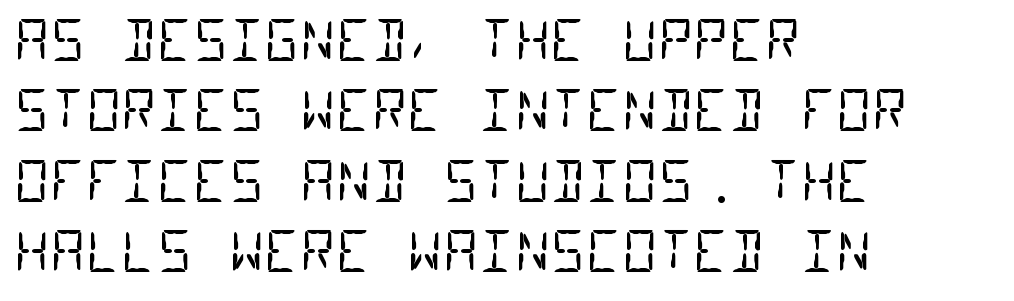
The image shows 55 px regular-weight, condensed sans-serif type, monospaced; set left-aligned, normal line spacing (1.28x), normal letter spacing, not underlined; low stroke contrast and a large x-height.
